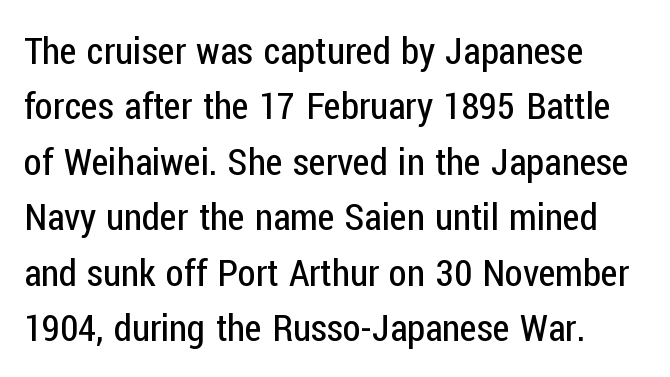
Q: Is the text bold? A: No.
Q: Is the text italic (slanted)? A: No, it is upright.
Q: Is the typeface a serif or a sans-serif typeface? A: Sans-serif.
Q: Is the text underlined? A: No.
Q: How is the paragraph aligned? A: Left-aligned.
Q: Is the spacing between letters normal or unusually wide? A: Normal.
Q: Is the spacing between lines tight, normal or loose? A: Normal.
Q: Width (condensed, normal, or wide)? A: Condensed.
Q: Stroke contrast? A: Low.
Q: x-height? A: Medium.
Q: Monospaced? A: No.
